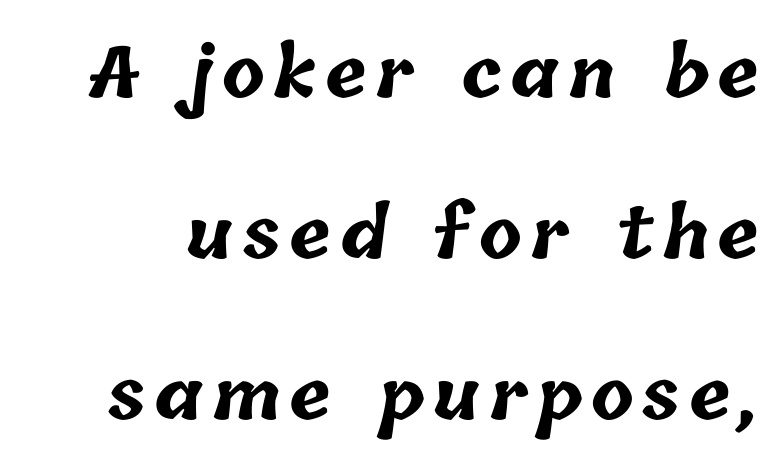
The leading is generous, giving the passage an open texture. Plain, unruled lines of type. Looks like regular typesetting: each glyph gets only the width it needs. Caption: bold face, heavy strokes.
